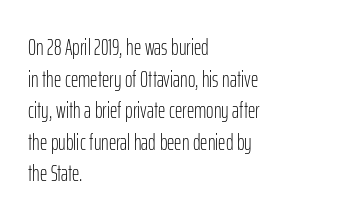
Q: Is the text bold? A: No.
Q: Is the text italic (slanted)? A: No, it is upright.
Q: Is the text underlined? A: No.
Q: How is the paragraph aligned? A: Left-aligned.
Q: Is the spacing between letters normal or unusually wide? A: Normal.
Q: Is the spacing between lines tight, normal or loose? A: Normal.
